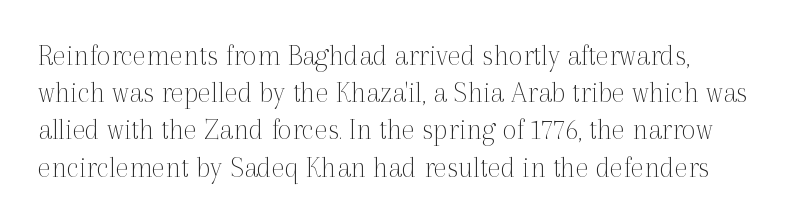
The image shows 31 px thin serif type, upright; set line spacing 1.2x, normal letter spacing, not underlined; a medium x-height.
